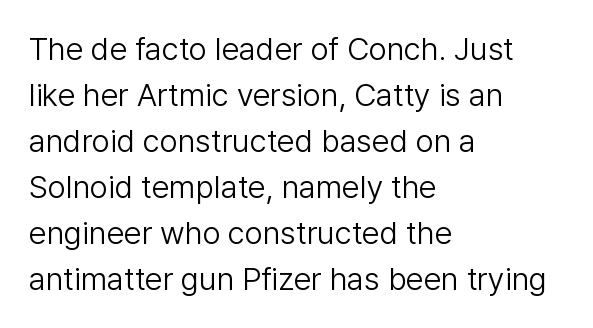
Weight: regular or lighter. Normally led — the rows are evenly, conventionally spaced. Nothing sits at the stroke ends, so this counts as sans-serif. How are the letters spaced? Ordinarily, with no added tracking. Looks like regular typesetting: each glyph gets only the width it needs. Rule under the text: the space is simply empty.
